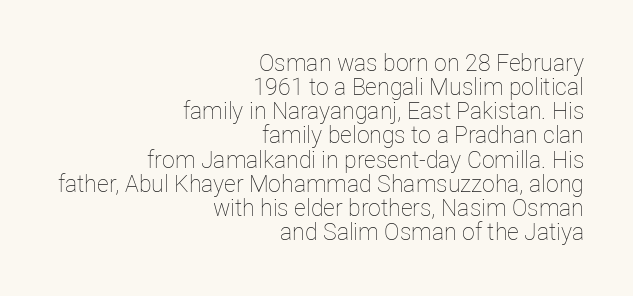
Q: Is the text bold? A: No.
Q: Is the text italic (slanted)? A: No, it is upright.
Q: Is the text underlined? A: No.
Q: How is the paragraph aligned? A: Right-aligned.
Q: Is the spacing between letters normal or unusually wide? A: Normal.
Q: Is the spacing between lines tight, normal or loose? A: Tight.
